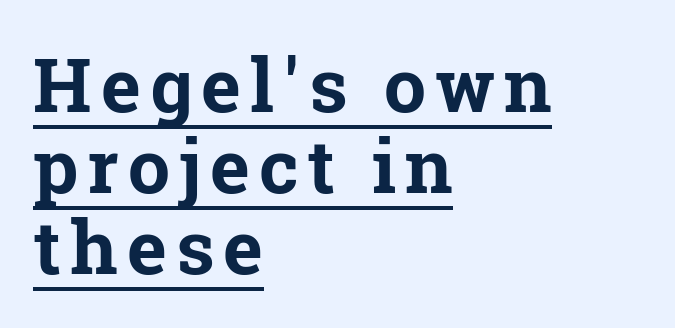
Q: Is the text bold? A: Yes.
Q: Is the text italic (slanted)? A: No, it is upright.
Q: Is the typeface a serif or a sans-serif typeface? A: Serif.
Q: Is the text underlined? A: Yes.
Q: How is the paragraph aligned? A: Left-aligned.
Q: Is the spacing between lines tight, normal or loose? A: Tight.
Q: Width (condensed, normal, or wide)? A: Normal.
Q: Stroke contrast? A: Low.
Q: x-height? A: Medium.
Q: Monospaced? A: No.
